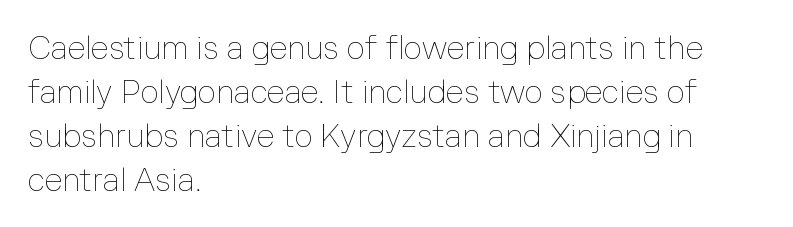
Ink coverage per letter is moderate at most. Underline: absent. These lines stack with their left ends in a neat column. This sample uses an upright cut, with every glyph sitting square on the baseline. Interline gaps are of average width in this sample.
